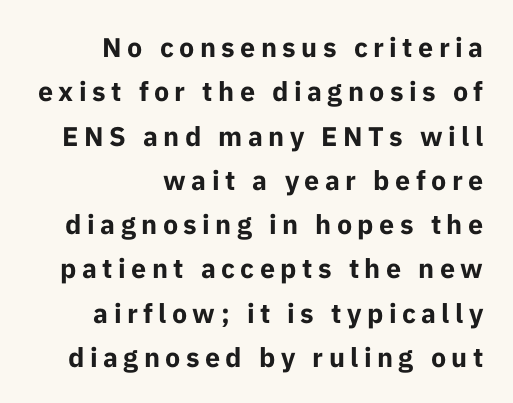
Q: Is the text bold? A: Yes.
Q: Is the text italic (slanted)? A: No, it is upright.
Q: Is the text underlined? A: No.
Q: How is the paragraph aligned? A: Right-aligned.
Q: Is the spacing between letters normal or unusually wide? A: Unusually wide.
Q: Is the spacing between lines tight, normal or loose? A: Normal.
